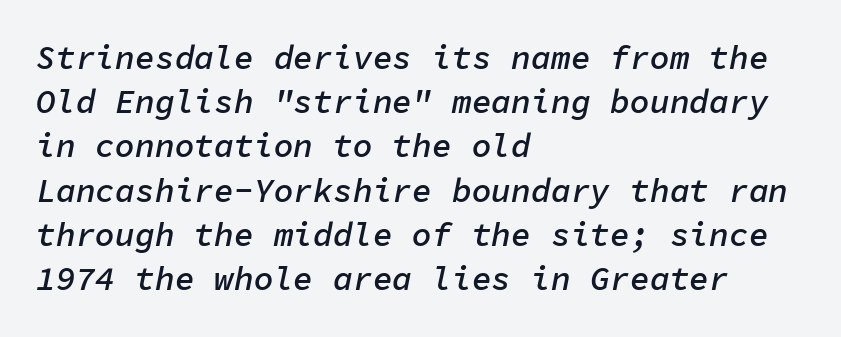
{"italic": "yes", "lean": "right", "slant_degrees": 11, "bold": "semi", "weight": "semibold", "width": "normal", "stroke_contrast": "low", "x_height": "medium", "monospaced": "yes", "underline": "no", "align": "left", "line_spacing": "normal", "line_spacing_ratio": 1.34, "letter_spacing": "normal", "letter_spacing_em": 0.0, "glyph_px": 33}
